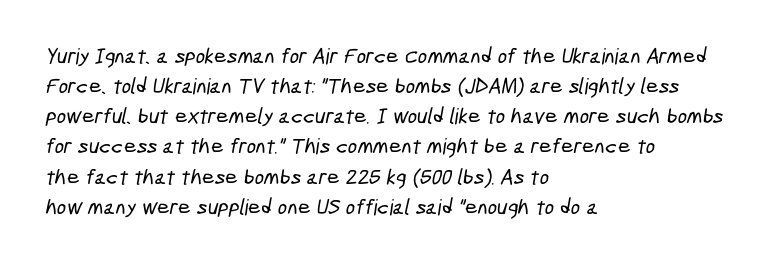
{"underline": "no", "align": "left", "line_spacing": "normal", "line_spacing_ratio": 1.37, "letter_spacing": "normal", "letter_spacing_em": 0.0, "glyph_px": 22}
